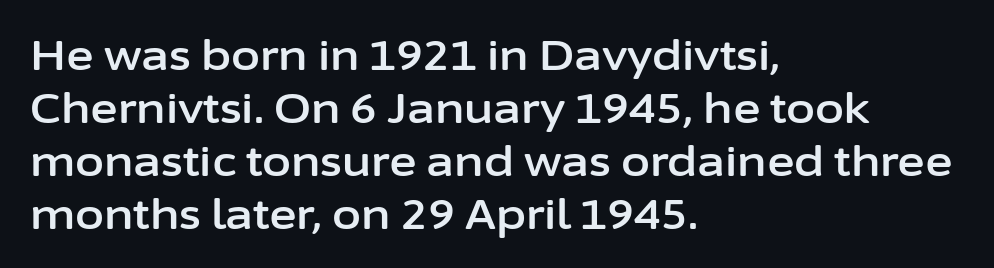
Nothing sits at the stroke ends, so this counts as sans-serif. Nope, not italic — everything's standing straight. The paragraph shown leans on its left margin. The strip under each line holds only bare page. The face used here is rendered with its standard letterfit.
